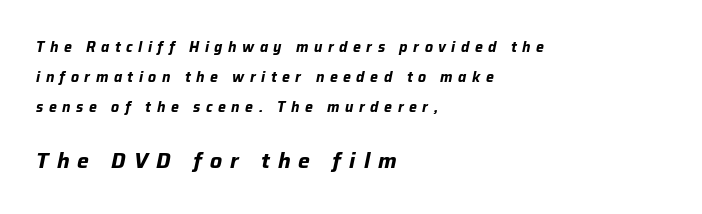
What weight is shown? A full bold with thick strokes. Line spacing here is loose. Two sizes are in play, and the larger belongs to the second block. The tracking reads as deliberately expanded to a designer's eye. Check the space under the baseline: it is left empty.
